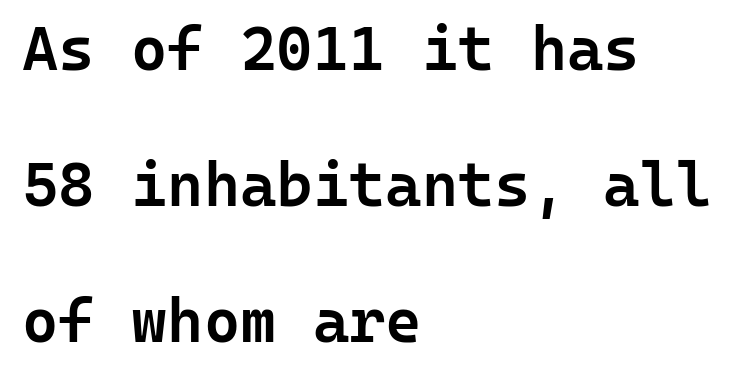
Q: Is the text bold? A: Semi-bold.
Q: Is the text italic (slanted)? A: No, it is upright.
Q: Is the typeface a serif or a sans-serif typeface? A: Sans-serif.
Q: Is the text underlined? A: No.
Q: How is the paragraph aligned? A: Left-aligned.
Q: Is the spacing between letters normal or unusually wide? A: Normal.
Q: Is the spacing between lines tight, normal or loose? A: Loose.
Q: Width (condensed, normal, or wide)? A: Normal.
Q: Stroke contrast? A: Low.
Q: x-height? A: Medium.
Q: Monospaced? A: Yes.
